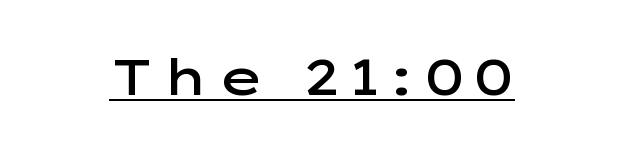
The image shows 50 px semibold, wide sans-serif type, upright; set underlined; low stroke contrast and a medium x-height.
